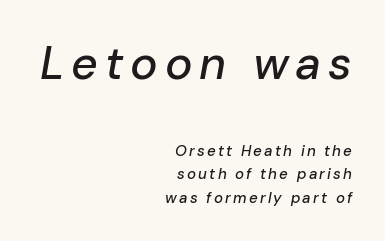
The designer gave the opening block more size than the closing block. There's an unmistakable incline to the writing here. These lines sit exactly where default settings would place them. Note the varied advance widths — an 'i' is clearly narrower than an 'm'. Descenders are the only things crossing below the line. Right-aligned paragraph, ragged on the left.
